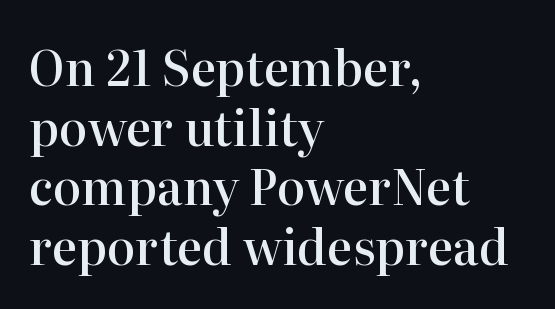
Q: Is the text bold? A: Semi-bold.
Q: Is the text italic (slanted)? A: No, it is upright.
Q: Is the typeface a serif or a sans-serif typeface? A: Serif.
Q: Is the text underlined? A: No.
Q: How is the paragraph aligned? A: Left-aligned.
Q: Is the spacing between letters normal or unusually wide? A: Normal.
Q: Width (condensed, normal, or wide)? A: Normal.
Q: Stroke contrast? A: High.
Q: x-height? A: Medium.
Q: Monospaced? A: No.
